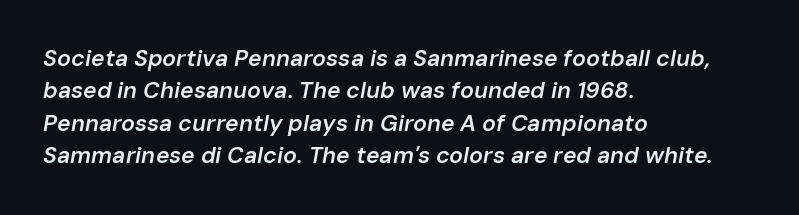
The image shows 23 px text type, italic (leaning right); set left-aligned, normal line spacing (1.41x), normal letter spacing, not underlined.
